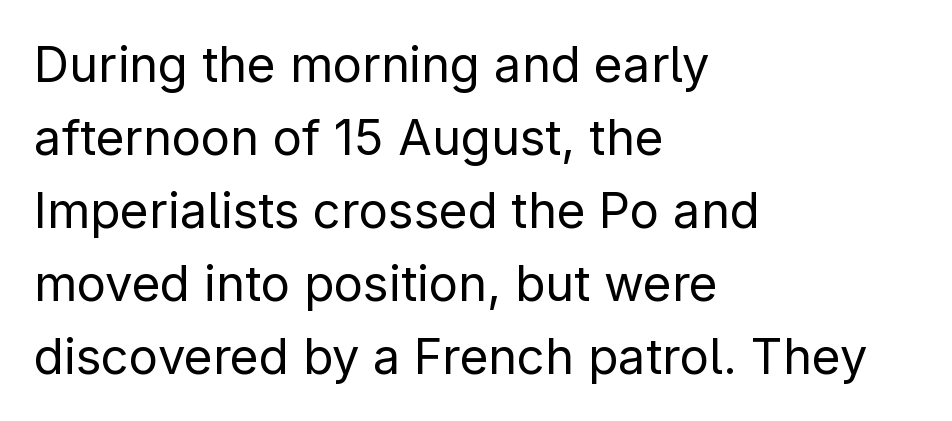
Q: Is the text bold? A: No.
Q: Is the text italic (slanted)? A: No, it is upright.
Q: Is the typeface a serif or a sans-serif typeface? A: Sans-serif.
Q: Is the text underlined? A: No.
Q: How is the paragraph aligned? A: Left-aligned.
Q: Is the spacing between letters normal or unusually wide? A: Normal.
Q: Is the spacing between lines tight, normal or loose? A: Normal.
Q: Width (condensed, normal, or wide)? A: Normal.
Q: Stroke contrast? A: Low.
Q: x-height? A: Medium.
Q: Monospaced? A: No.
